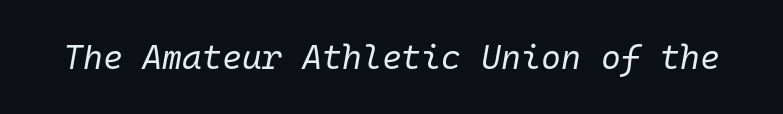
The image shows 34 px regular-weight type, italic (leaning right), monospaced; set normal letter spacing, not underlined; low stroke contrast and a medium x-height.
